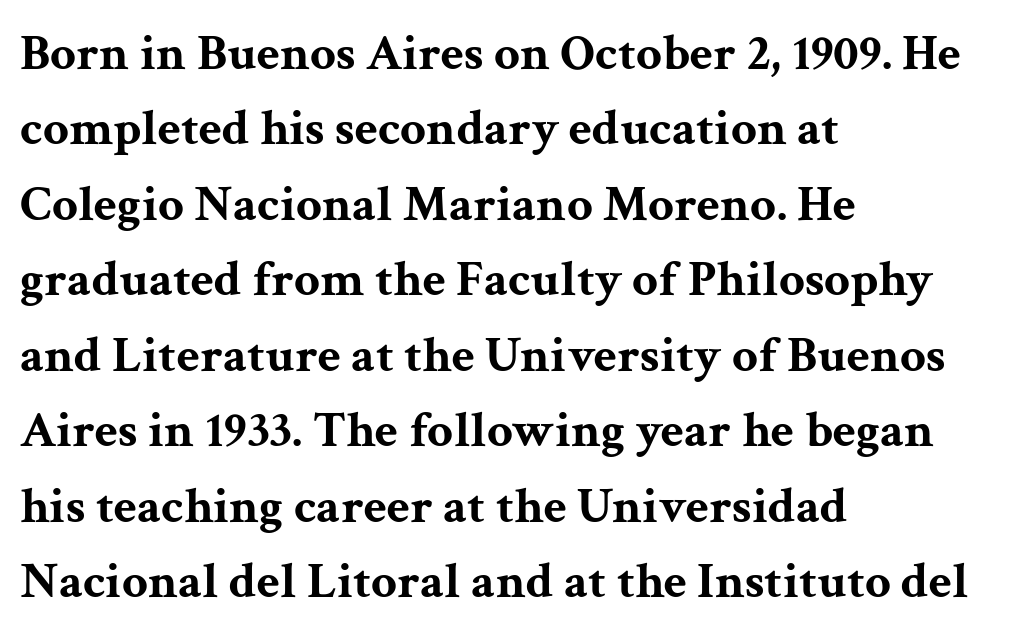
{"serif": "yes", "italic": "no", "bold": "yes", "weight": "bold", "width": "wide", "stroke_contrast": "medium", "x_height": "medium", "monospaced": "no", "underline": "no", "align": "left", "line_spacing": "normal", "line_spacing_ratio": 1.48, "letter_spacing": "normal", "letter_spacing_em": 0.0, "glyph_px": 51}
